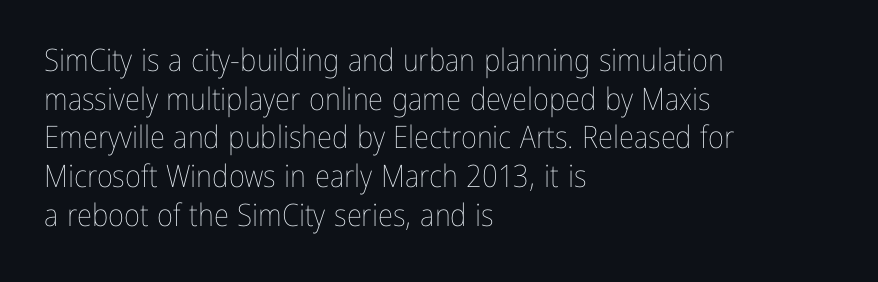
Q: Is the text bold? A: No.
Q: Is the text italic (slanted)? A: No, it is upright.
Q: Is the text underlined? A: No.
Q: How is the paragraph aligned? A: Left-aligned.
Q: Is the spacing between letters normal or unusually wide? A: Normal.
Q: Is the spacing between lines tight, normal or loose? A: Normal.
Q: Width (condensed, normal, or wide)? A: Condensed.
Q: Stroke contrast? A: Low.
Q: x-height? A: Medium.
Q: Monospaced? A: No.
